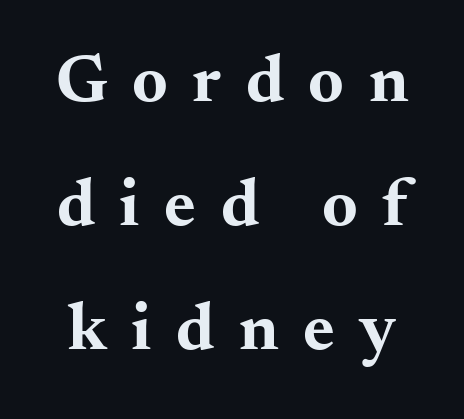
{"serif": "yes", "italic": "no", "bold": "yes", "weight": "bold", "width": "wide", "stroke_contrast": "medium", "x_height": "small", "monospaced": "no", "underline": "no", "line_spacing_ratio": 1.82, "letter_spacing": "wide", "letter_spacing_em": 0.36, "glyph_px": 68}
